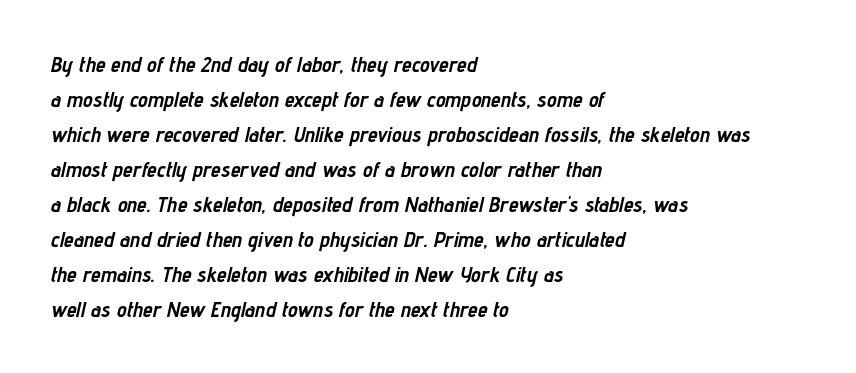
Q: Is the text bold? A: Yes.
Q: Is the text italic (slanted)? A: Yes, it leans right by about 12 degrees.
Q: Is the text underlined? A: No.
Q: How is the paragraph aligned? A: Left-aligned.
Q: Is the spacing between letters normal or unusually wide? A: Normal.
Q: Is the spacing between lines tight, normal or loose? A: Normal.
